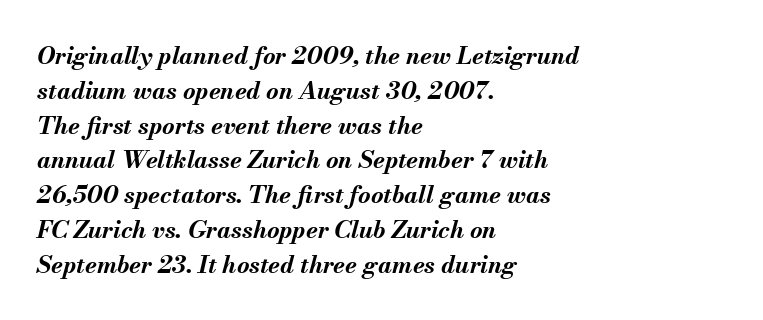
Q: Is the text bold? A: Yes.
Q: Is the text italic (slanted)? A: Yes, it leans right by about 13 degrees.
Q: Is the text underlined? A: No.
Q: How is the paragraph aligned? A: Left-aligned.
Q: Is the spacing between letters normal or unusually wide? A: Normal.
Q: Is the spacing between lines tight, normal or loose? A: Normal.
